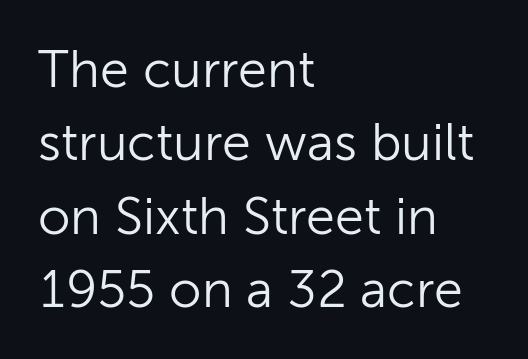
Q: Is the text bold? A: No.
Q: Is the text italic (slanted)? A: No, it is upright.
Q: Is the typeface a serif or a sans-serif typeface? A: Sans-serif.
Q: Is the text underlined? A: No.
Q: How is the paragraph aligned? A: Left-aligned.
Q: Is the spacing between letters normal or unusually wide? A: Normal.
Q: Is the spacing between lines tight, normal or loose? A: Normal.
Q: Width (condensed, normal, or wide)? A: Normal.
Q: Stroke contrast? A: Low.
Q: x-height? A: Medium.
Q: Monospaced? A: No.
